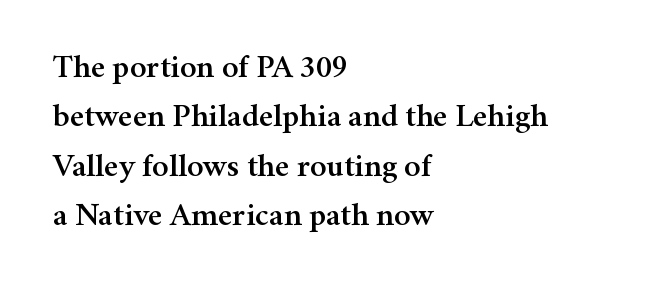
{"serif": "yes", "italic": "no", "width": "normal", "stroke_contrast": "medium", "x_height": "medium", "monospaced": "no", "underline": "no", "align": "left", "line_spacing": "normal", "line_spacing_ratio": 1.5, "letter_spacing": "normal", "letter_spacing_em": 0.0, "glyph_px": 33}
